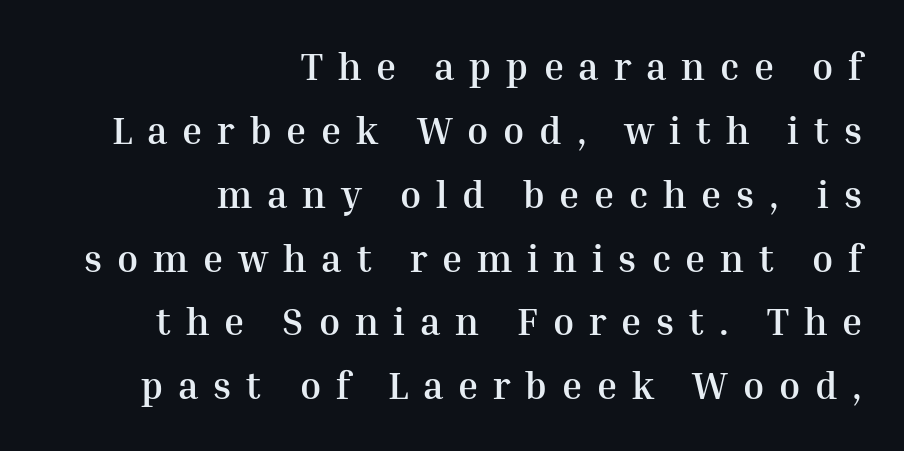
The image shows 38 px semibold serif type, upright; set right-aligned, normal line spacing (1.68x), unusually wide letter spacing (+0.39 em), not underlined; medium stroke contrast and a medium x-height.
